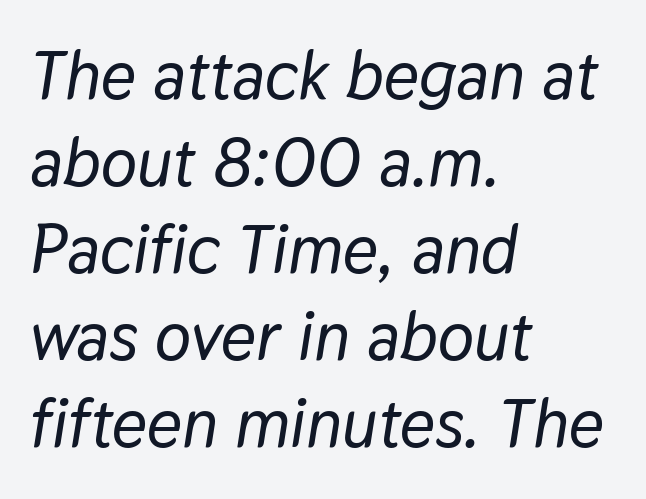
Emphasis-style slanted type is in use. The letters sit at their default tracking, neither squeezed nor spread. Vertical spacing — default. Reading down the block, your eye returns to a fixed left position each line.
